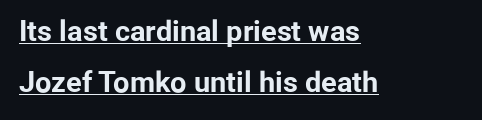
{"serif": "no", "italic": "no", "bold": "yes", "weight": "bold", "width": "normal", "stroke_contrast": "low", "x_height": "medium", "monospaced": "no", "underline": "yes", "align": "left", "line_spacing_ratio": 1.77, "letter_spacing": "normal", "letter_spacing_em": 0.0, "glyph_px": 29}
